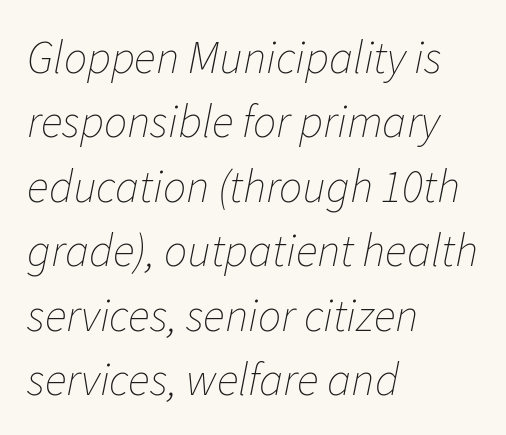
Q: Is the text bold? A: No.
Q: Is the text italic (slanted)? A: Yes, it leans right by about 11 degrees.
Q: Is the text underlined? A: No.
Q: How is the paragraph aligned? A: Left-aligned.
Q: Is the spacing between letters normal or unusually wide? A: Normal.
Q: Is the spacing between lines tight, normal or loose? A: Normal.
Q: Width (condensed, normal, or wide)? A: Normal.
Q: Stroke contrast? A: Low.
Q: x-height? A: Medium.
Q: Monospaced? A: No.
